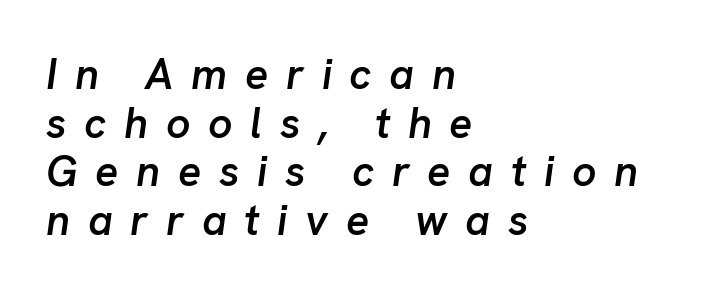
Q: Is the text bold? A: Semi-bold.
Q: Is the text italic (slanted)? A: Yes, it leans right by about 8 degrees.
Q: Is the text underlined? A: No.
Q: How is the paragraph aligned? A: Left-aligned.
Q: Is the spacing between letters normal or unusually wide? A: Unusually wide.
Q: Is the spacing between lines tight, normal or loose? A: Tight.
Q: Width (condensed, normal, or wide)? A: Normal.
Q: Stroke contrast? A: Low.
Q: x-height? A: Medium.
Q: Monospaced? A: No.
